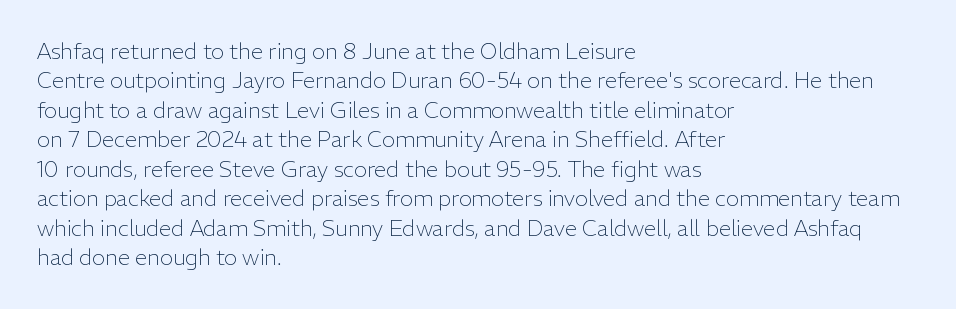
Q: Is the text bold? A: No.
Q: Is the text italic (slanted)? A: No, it is upright.
Q: Is the text underlined? A: No.
Q: How is the paragraph aligned? A: Left-aligned.
Q: Is the spacing between letters normal or unusually wide? A: Normal.
Q: Is the spacing between lines tight, normal or loose? A: Normal.
